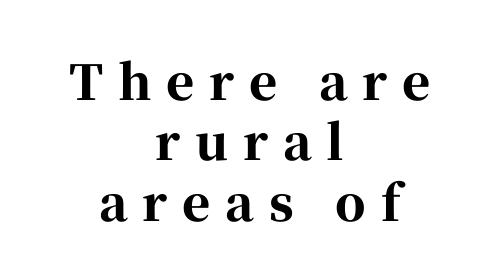
Q: Is the text bold? A: Yes.
Q: Is the text italic (slanted)? A: No, it is upright.
Q: Is the typeface a serif or a sans-serif typeface? A: Serif.
Q: Is the text underlined? A: No.
Q: How is the paragraph aligned? A: Centered.
Q: Is the spacing between letters normal or unusually wide? A: Unusually wide.
Q: Is the spacing between lines tight, normal or loose? A: Normal.
Q: Width (condensed, normal, or wide)? A: Normal.
Q: Stroke contrast? A: High.
Q: x-height? A: Medium.
Q: Monospaced? A: No.
